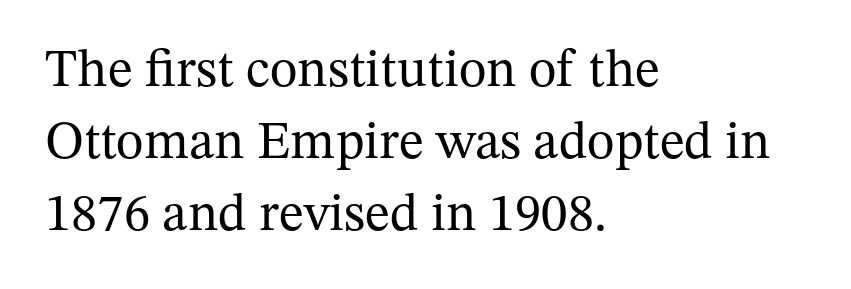
The image shows 53 px regular-weight serif type, upright; set left-aligned, normal line spacing (1.36x), normal letter spacing, not underlined; medium stroke contrast and a medium x-height.
